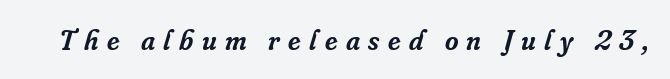
Serifs: yes, visible at the terminals of the letterforms. The letters advance in unequal steps, a hallmark of proportional type. The string is rendered with underlining switched off. On the weight axis this lands at semibold, roughly 600. The tracking jumps out immediately: characters are airy and widely separated.
